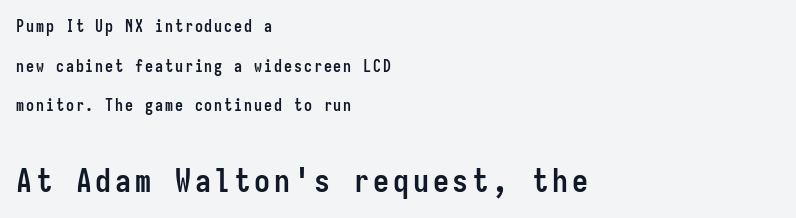
Q: Is the text bold? A: Yes.
Q: Is the text italic (slanted)? A: No, it is upright.
Q: Is the typeface a serif or a sans-serif typeface? A: Sans-serif.
Q: Is the text underlined? A: No.
Q: How is the paragraph aligned? A: Left-aligned.
Q: Is the spacing between lines tight, normal or loose? A: Loose.
Q: Which block of text is set in a larger size, the first (top) or the second (bottom)? A: The second (bottom) one.
Q: Width (condensed, normal, or wide)? A: Condensed.
Q: Stroke contrast? A: Low.
Q: x-height? A: Medium.
Q: Monospaced? A: Yes.
